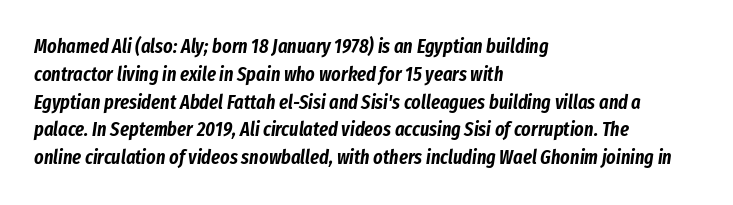
The image shows 20 px text type, italic (leaning right); set left-aligned, normal line spacing (1.39x), normal letter spacing, not underlined.
